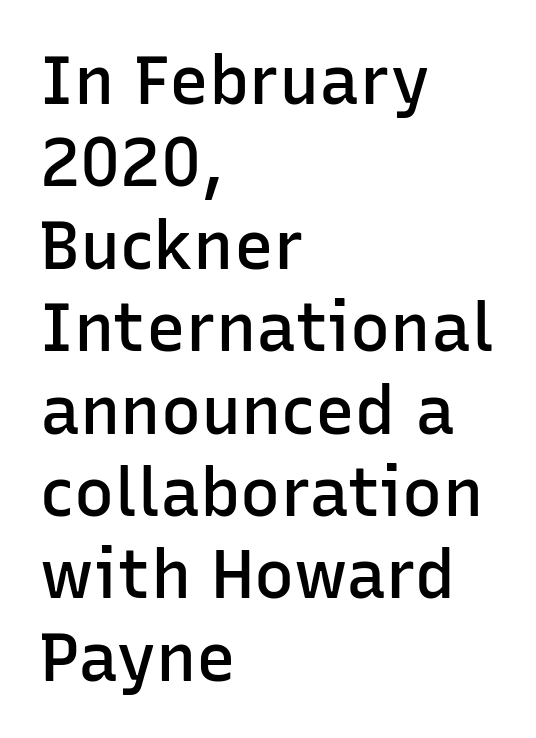
{"serif": "no", "italic": "no", "bold": "semi", "weight": "semibold", "width": "normal", "stroke_contrast": "low", "x_height": "medium", "monospaced": "no", "underline": "no", "align": "left", "line_spacing_ratio": 1.23, "letter_spacing": "normal", "letter_spacing_em": 0.0, "glyph_px": 67}
